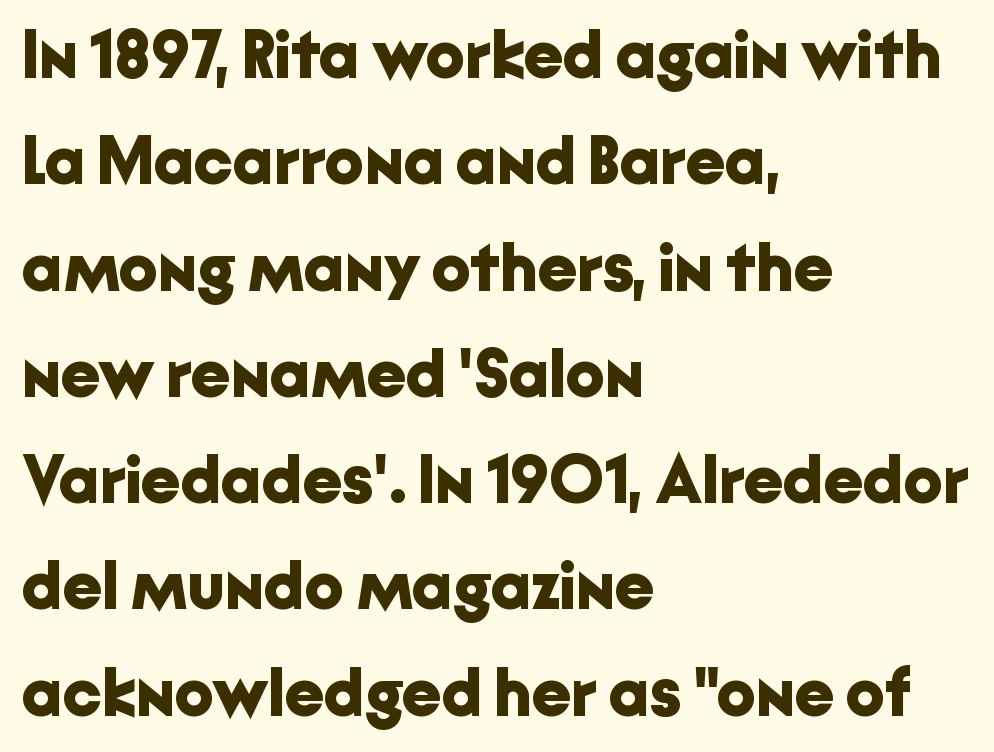
Is there much room between lines? A standard amount, neither cramped nor airy. This rendering leaves character spacing at its baseline value. Students, this is bold: see how much ink each stroke carries. Horizontal alignment here is leftward, the default for most running prose. A clean baseline with only descenders dipping below it.
